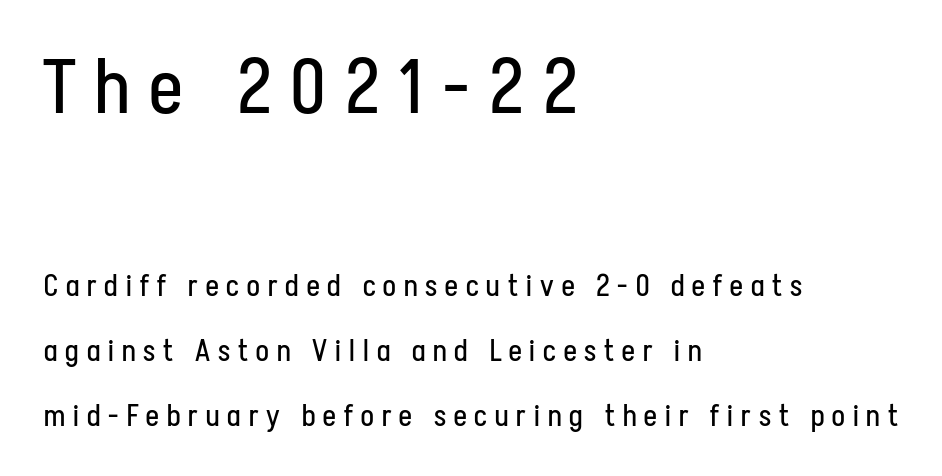
Notice the wide empty band between every row — that's loose leading. This sample has the flowing, uneven cadence of proportional lettering. Grotesque or geometric, the face here clearly has no serifs. Quick note: not italic, upright. Display-style spreading of the glyphs; the letterfit is very open.
